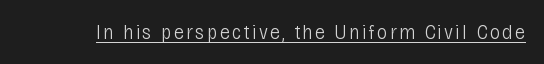
{"italic": "no", "bold": "no", "underline": "yes", "glyph_px": 21}
